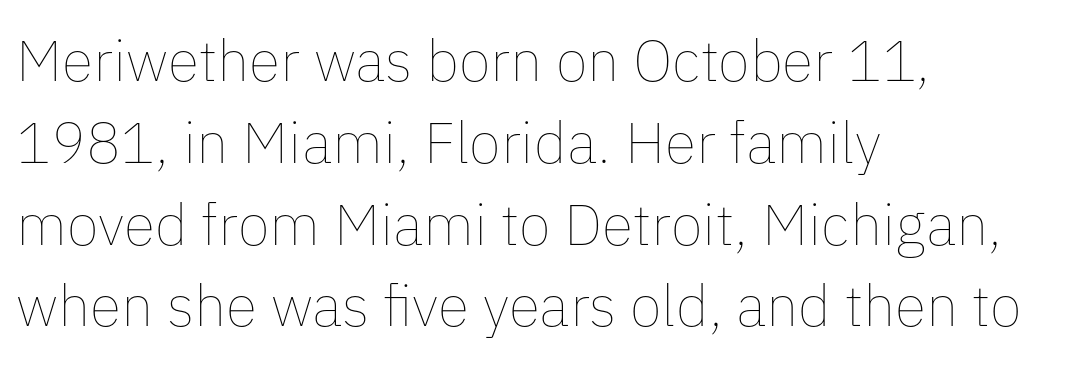
Q: Is the text bold? A: No.
Q: Is the text italic (slanted)? A: No, it is upright.
Q: Is the text underlined? A: No.
Q: How is the paragraph aligned? A: Left-aligned.
Q: Is the spacing between letters normal or unusually wide? A: Normal.
Q: Is the spacing between lines tight, normal or loose? A: Normal.
Q: Width (condensed, normal, or wide)? A: Normal.
Q: Stroke contrast? A: Low.
Q: x-height? A: Medium.
Q: Monospaced? A: No.
